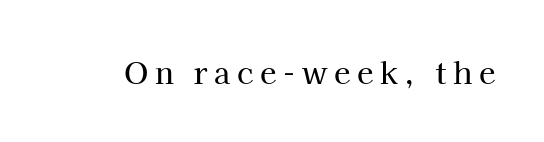
Do the characters align in a grid? No, the font is proportional. Descenders hang freely into open space. Nope, not italic — everything's standing straight. Serifs: yes, visible at the terminals of the letterforms. The face used here is rendered with a markedly widened letterfit.
